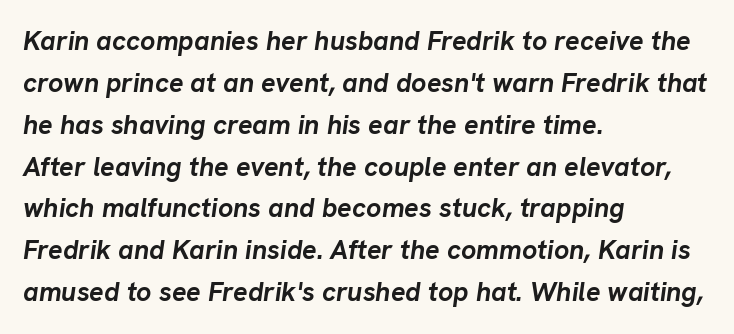
Q: Is the text bold? A: Yes.
Q: Is the text italic (slanted)? A: Yes, it leans right by about 8 degrees.
Q: Is the text underlined? A: No.
Q: How is the paragraph aligned? A: Left-aligned.
Q: Is the spacing between letters normal or unusually wide? A: Normal.
Q: Is the spacing between lines tight, normal or loose? A: Normal.
